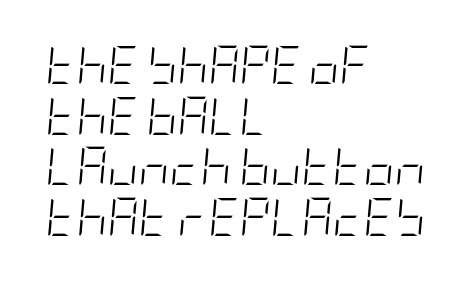
Q: Is the text bold? A: No.
Q: Is the text italic (slanted)? A: Yes, it leans right by about 5 degrees.
Q: Is the text underlined? A: No.
Q: How is the paragraph aligned? A: Left-aligned.
Q: Is the spacing between letters normal or unusually wide? A: Normal.
Q: Is the spacing between lines tight, normal or loose? A: Normal.
Q: Width (condensed, normal, or wide)? A: Condensed.
Q: Stroke contrast? A: Low.
Q: x-height? A: Large.
